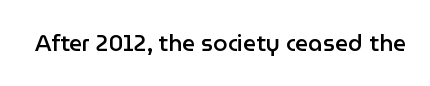
The image shows 23 px text type, upright; set normal letter spacing, not underlined.
